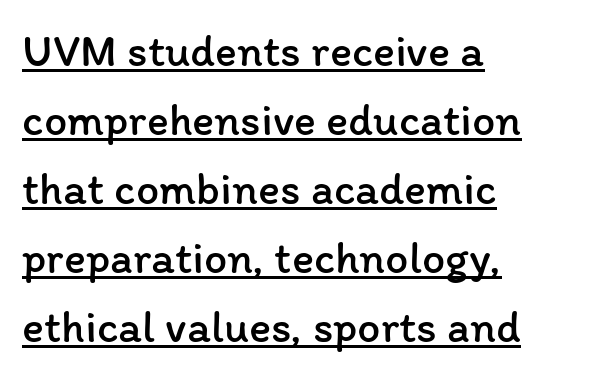
{"italic": "no", "bold": "no", "weight": "regular", "width": "normal", "stroke_contrast": "low", "x_height": "medium", "monospaced": "no", "underline": "yes", "align": "left", "line_spacing": "normal", "line_spacing_ratio": 1.5, "letter_spacing": "normal", "letter_spacing_em": 0.0, "glyph_px": 46}
